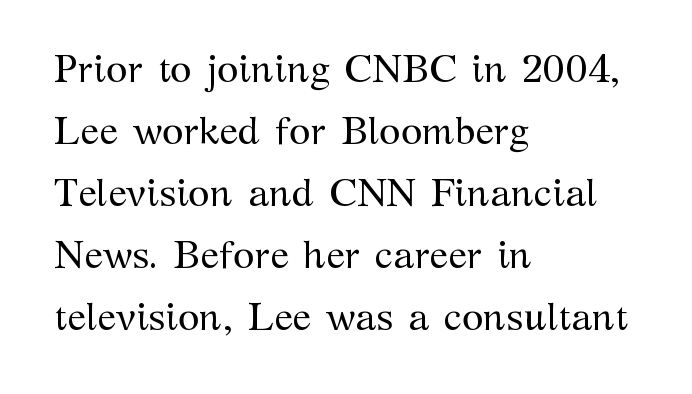
{"serif": "yes", "italic": "no", "bold": "no", "weight": "regular", "width": "normal", "stroke_contrast": "medium", "x_height": "medium", "monospaced": "no", "underline": "no", "align": "left", "line_spacing": "normal", "line_spacing_ratio": 1.59, "letter_spacing": "normal", "letter_spacing_em": 0.0, "glyph_px": 39}
